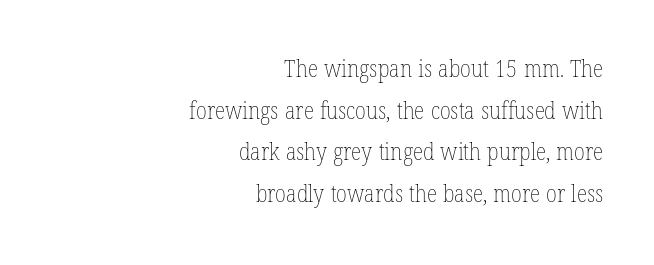
Q: Is the text bold? A: No.
Q: Is the text italic (slanted)? A: No, it is upright.
Q: Is the text underlined? A: No.
Q: How is the paragraph aligned? A: Right-aligned.
Q: Is the spacing between letters normal or unusually wide? A: Normal.
